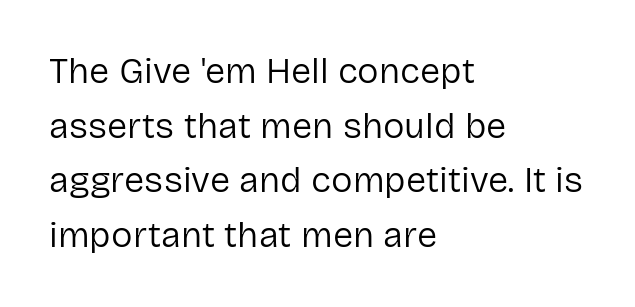
Q: Is the text bold? A: No.
Q: Is the text italic (slanted)? A: No, it is upright.
Q: Is the typeface a serif or a sans-serif typeface? A: Sans-serif.
Q: Is the text underlined? A: No.
Q: How is the paragraph aligned? A: Left-aligned.
Q: Is the spacing between letters normal or unusually wide? A: Normal.
Q: Is the spacing between lines tight, normal or loose? A: Normal.
Q: Width (condensed, normal, or wide)? A: Normal.
Q: Stroke contrast? A: Low.
Q: x-height? A: Medium.
Q: Monospaced? A: No.
